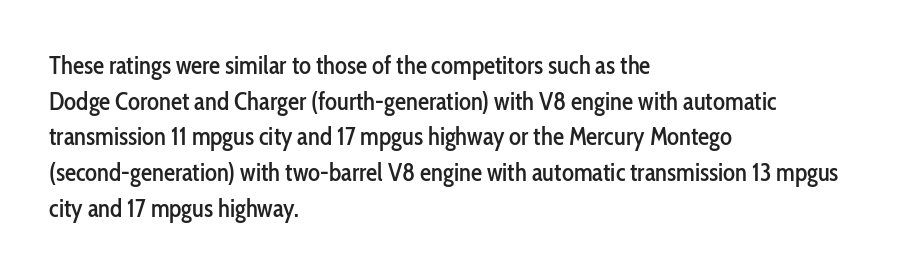
Q: Is the text italic (slanted)? A: No, it is upright.
Q: Is the text underlined? A: No.
Q: How is the paragraph aligned? A: Left-aligned.
Q: Is the spacing between letters normal or unusually wide? A: Normal.
Q: Is the spacing between lines tight, normal or loose? A: Normal.
